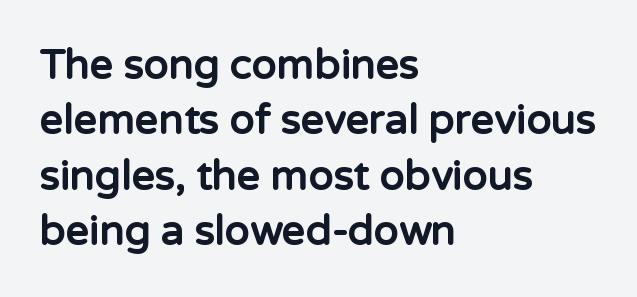
The image shows 41 px bold sans-serif type, upright; set left-aligned, normal line spacing (1.35x), normal letter spacing, not underlined; low stroke contrast and a medium x-height.
